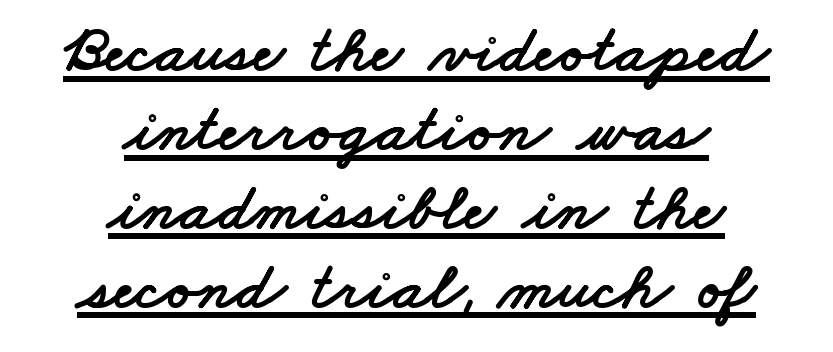
Q: Is the typeface a serif or a sans-serif typeface? A: Sans-serif.
Q: Is the text underlined? A: Yes.
Q: How is the paragraph aligned? A: Centered.
Q: Is the spacing between letters normal or unusually wide? A: Normal.
Q: Width (condensed, normal, or wide)? A: Wide.
Q: Stroke contrast? A: Low.
Q: x-height? A: Small.
Q: Monospaced? A: No.
